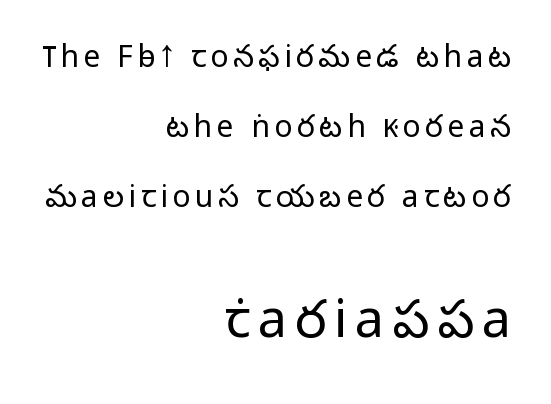
Q: Is the text bold? A: No.
Q: Is the text italic (slanted)? A: No, it is upright.
Q: Is the typeface a serif or a sans-serif typeface? A: Sans-serif.
Q: Is the text underlined? A: No.
Q: How is the paragraph aligned? A: Right-aligned.
Q: Is the spacing between lines tight, normal or loose? A: Loose.
Q: Which block of text is set in a larger size, the first (top) or the second (bottom)? A: The second (bottom) one.
Q: Width (condensed, normal, or wide)? A: Normal.
Q: Stroke contrast? A: Low.
Q: x-height? A: Medium.
Q: Monospaced? A: No.
